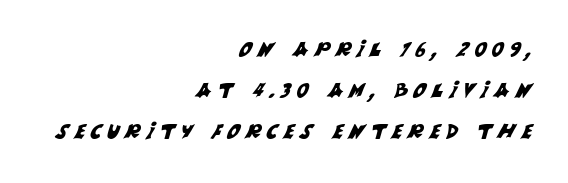
The image shows 20 px text type; set right-aligned, loose line spacing (2.06x), unusually wide letter spacing (+0.3 em), not underlined.
